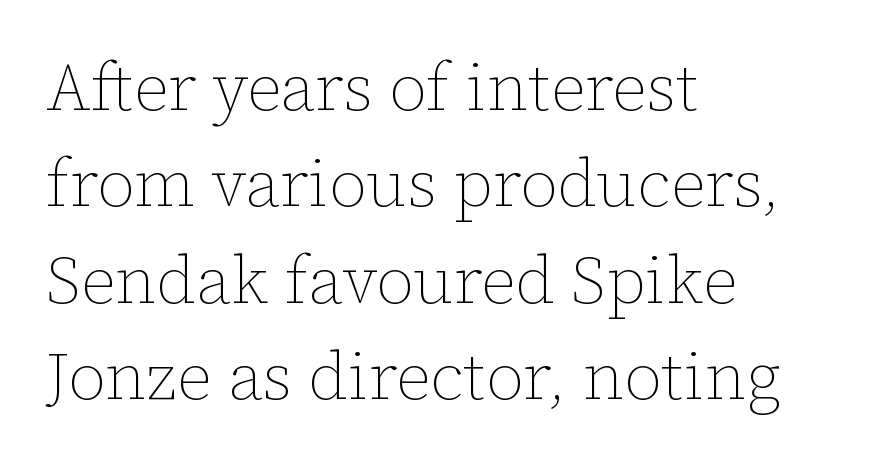
{"italic": "no", "bold": "no", "weight": "thin", "width": "normal", "stroke_contrast": "low", "x_height": "medium", "monospaced": "no", "underline": "no", "align": "left", "line_spacing": "normal", "line_spacing_ratio": 1.46, "letter_spacing": "normal", "letter_spacing_em": 0.0, "glyph_px": 66}
